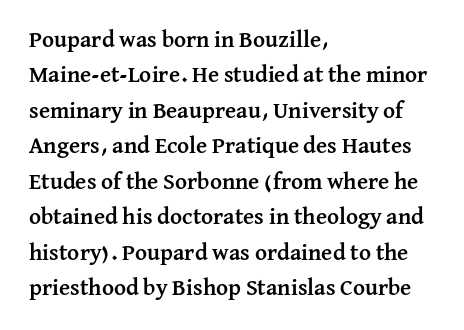
The strip under each line holds only bare page. The designer left line spacing at the default. Typeset ragged right — the left edge is the straight one. Heavy-handed strokes throughout: this text is bold.
